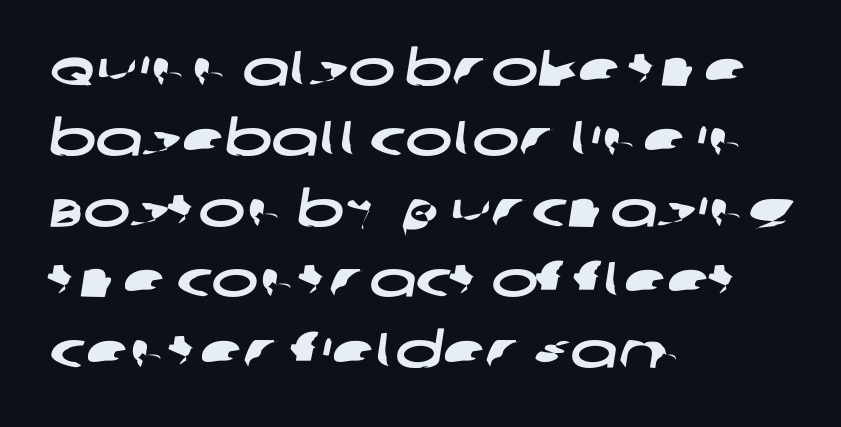
{"serif": "no", "width": "wide", "stroke_contrast": "low", "x_height": "large", "monospaced": "no", "underline": "no", "align": "left", "line_spacing": "normal", "line_spacing_ratio": 1.41, "letter_spacing": "normal", "letter_spacing_em": 0.0, "glyph_px": 50}
